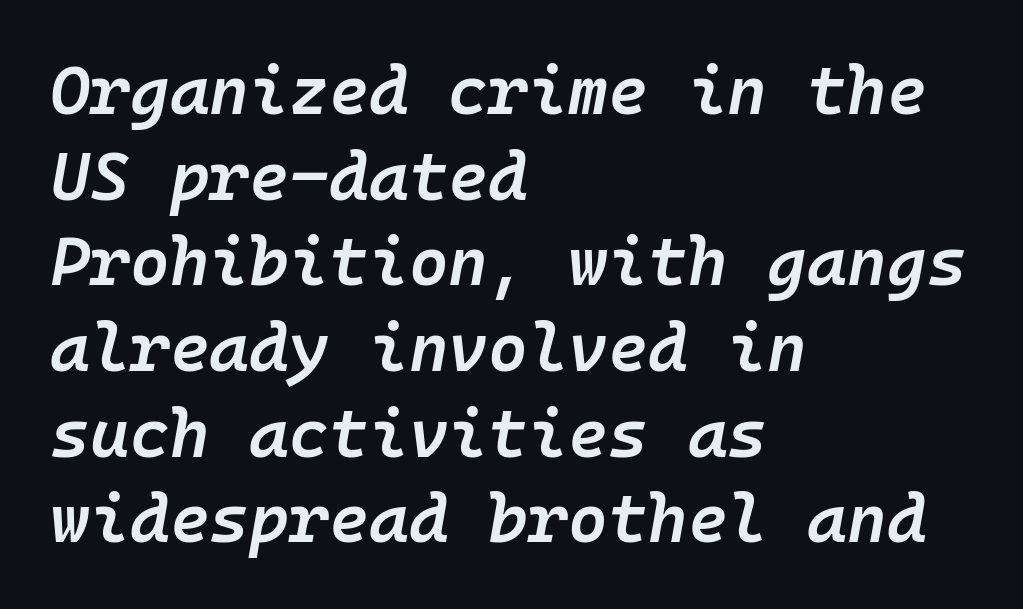
Yep, that's italic — everything's leaning. No extra tracking has been applied to these lines. Descender tails drop into unmarked territory. Think of a typewriter: that constant character pitch is what you see here. Horizontal bands of white between lines are of average thickness.
